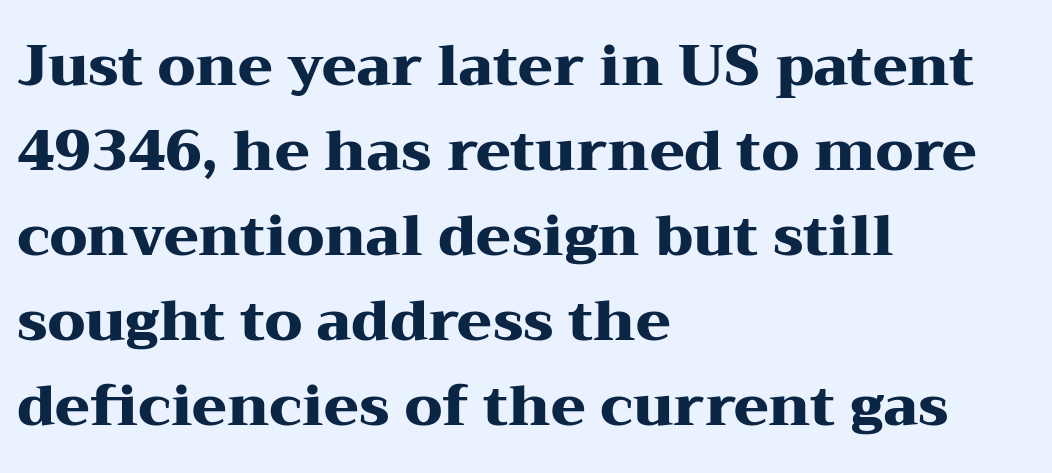
The typesetting leans heavy: a genuine bold. Tracking here is standard; glyphs follow each other at the usual distance. Lines of text with bare space underneath. The font's upright variant was chosen for this text.
